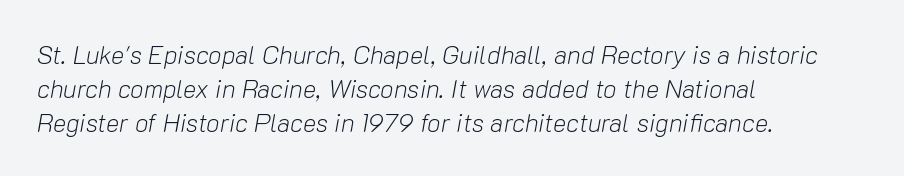
This block has exactly the height ordinary leading produces. Emphasis-style slanted type is in use. Each row of text sits above clean, open space. Bold? No — there's no thickening of the strokes. Is the letter spacing exaggerated? No — it looks like the ordinary default. A classic flush-left, rag-right setting is used for this passage.
